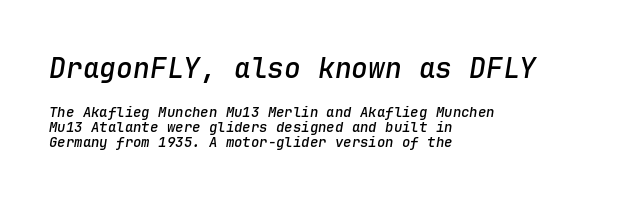
Q: Is the text bold? A: Semi-bold.
Q: Is the text italic (slanted)? A: Yes, it leans right by about 9 degrees.
Q: Is the text underlined? A: No.
Q: How is the paragraph aligned? A: Left-aligned.
Q: Is the spacing between letters normal or unusually wide? A: Normal.
Q: Is the spacing between lines tight, normal or loose? A: Tight.
Q: Which block of text is set in a larger size, the first (top) or the second (bottom)? A: The first (top) one.
Q: Width (condensed, normal, or wide)? A: Normal.
Q: Stroke contrast? A: Low.
Q: x-height? A: Medium.
Q: Monospaced? A: Yes.
